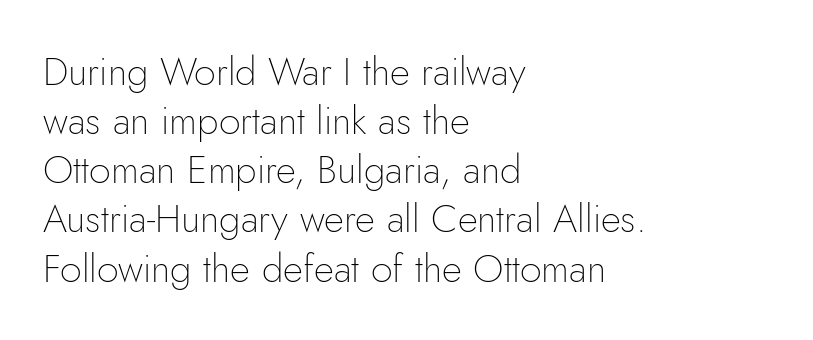
Inter-character spacing is left at the font's built-in metrics. These glyphs show unthickened strokes, regular width or finer. Horizontally, the lines are justified to the leading edge only. Is this a fixed-width face? No — the glyphs have proportional, varying widths. Unlike a traditional serif, this face leaves its strokes unadorned.
